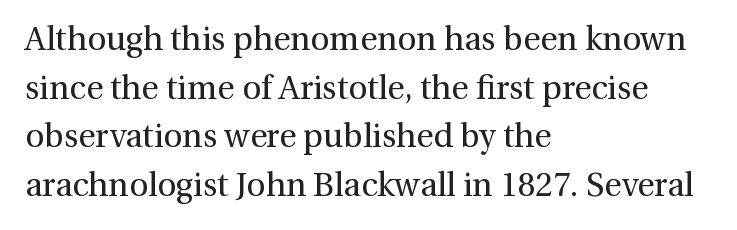
{"serif": "yes", "italic": "no", "bold": "no", "weight": "regular", "width": "normal", "stroke_contrast": "medium", "x_height": "medium", "monospaced": "no", "underline": "no", "align": "left", "line_spacing": "normal", "line_spacing_ratio": 1.47, "letter_spacing": "normal", "letter_spacing_em": 0.0, "glyph_px": 33}
